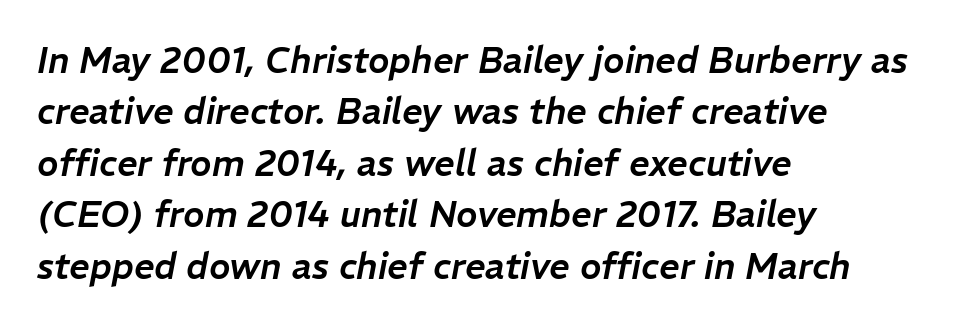
The image shows 36 px text type, italic (leaning right); set left-aligned, normal line spacing (1.43x), normal letter spacing, not underlined; low stroke contrast and a medium x-height.
